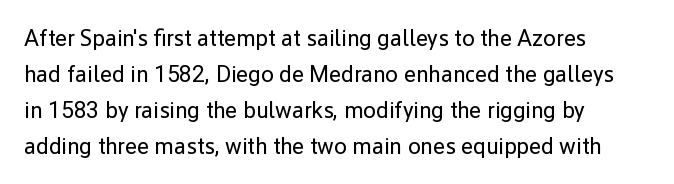
Q: Is the text bold? A: No.
Q: Is the text italic (slanted)? A: No, it is upright.
Q: Is the text underlined? A: No.
Q: How is the paragraph aligned? A: Left-aligned.
Q: Is the spacing between letters normal or unusually wide? A: Normal.
Q: Is the spacing between lines tight, normal or loose? A: Normal.
